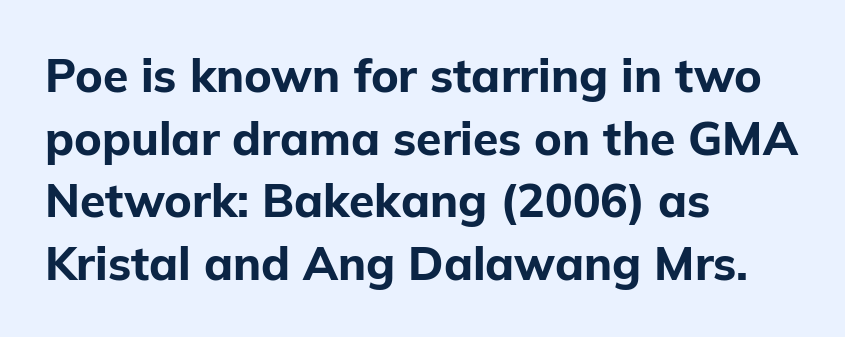
The image shows 46 px bold sans-serif type, upright; set left-aligned, normal line spacing (1.36x), normal letter spacing, not underlined; low stroke contrast and a medium x-height.
